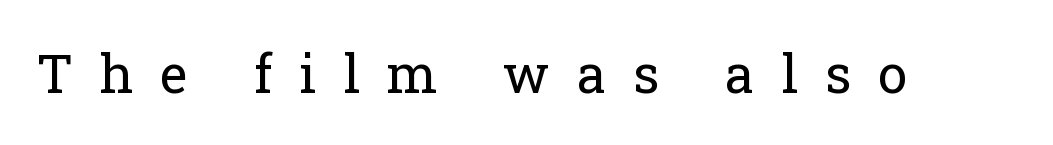
{"serif": "yes", "italic": "no", "bold": "no", "weight": "regular", "width": "normal", "stroke_contrast": "low", "x_height": "medium", "monospaced": "no", "underline": "no", "letter_spacing": "wide", "letter_spacing_em": 0.5, "glyph_px": 53}
